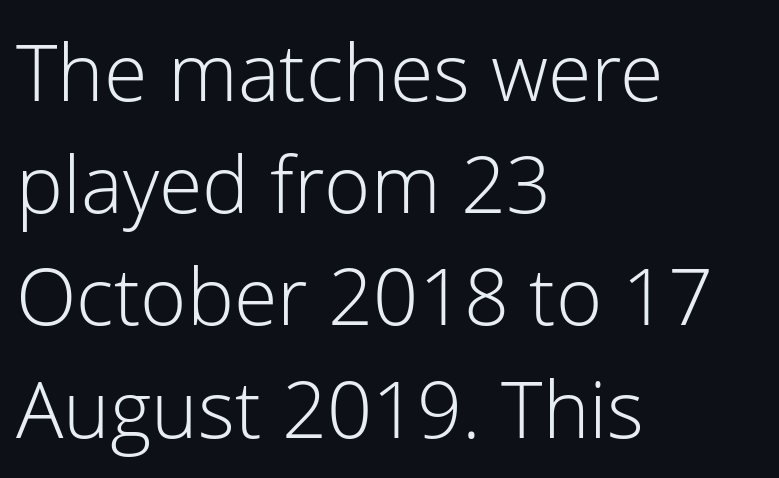
Q: Is the text bold? A: No.
Q: Is the text italic (slanted)? A: No, it is upright.
Q: Is the typeface a serif or a sans-serif typeface? A: Sans-serif.
Q: Is the text underlined? A: No.
Q: How is the paragraph aligned? A: Left-aligned.
Q: Is the spacing between letters normal or unusually wide? A: Normal.
Q: Is the spacing between lines tight, normal or loose? A: Normal.
Q: Width (condensed, normal, or wide)? A: Normal.
Q: Stroke contrast? A: Low.
Q: x-height? A: Medium.
Q: Monospaced? A: No.
